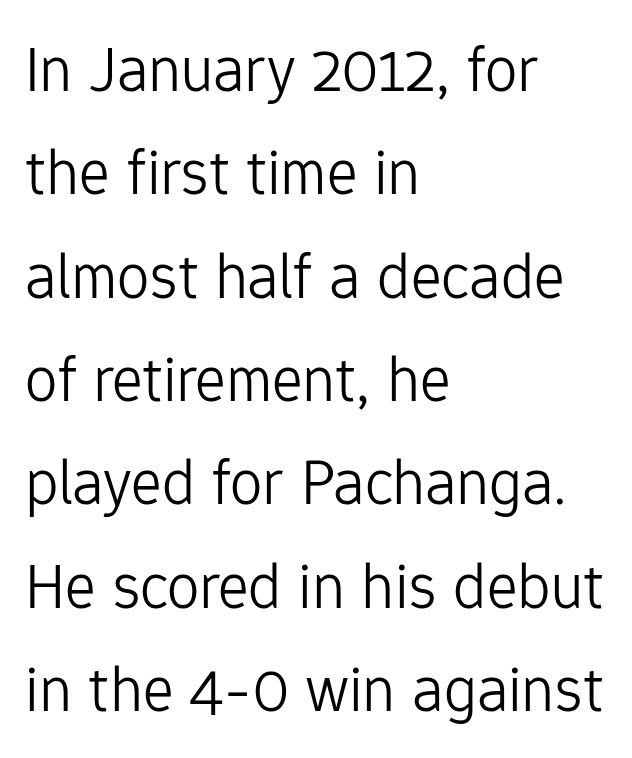
The words here are not underlined. Each word holds together tightly as a unit, with standard inter-letter gaps. Regarding leading, the lines here are spaced in the standard way. A typesetter would call this proportional, since set widths differ per character. If you drew a line through each stem, it would be perfectly vertical. Teacher's note: observe the even left margin — that is flush-left alignment.
